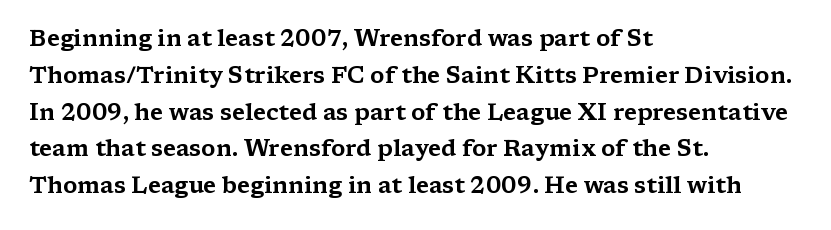
{"italic": "no", "underline": "no", "align": "left", "line_spacing": "normal", "line_spacing_ratio": 1.6, "letter_spacing": "normal", "letter_spacing_em": 0.0, "glyph_px": 23}
